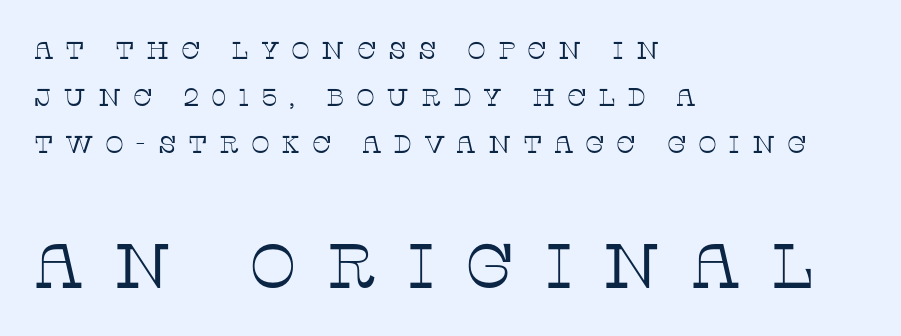
Each letter's strokes conclude with small projecting serifs. Compared with a centered layout, this one pins lines to the left instead. Which chunk is bigger? The second one — the bottom block dwarfs the top. Check under the words: just untouched page. This sample has the flowing, uneven cadence of proportional lettering.
